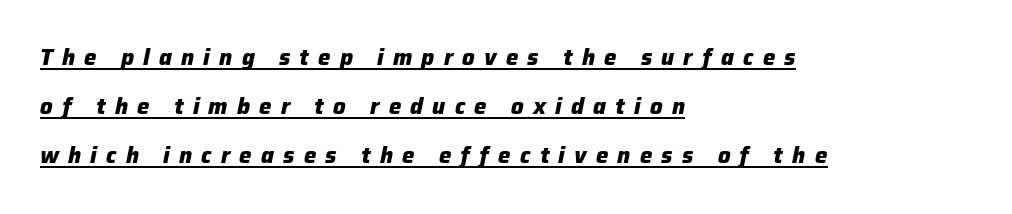
{"italic": "yes", "lean": "right", "slant_degrees": 12, "bold": "yes", "underline": "yes", "align": "left", "line_spacing": "loose", "line_spacing_ratio": 2.23, "letter_spacing": "wide", "letter_spacing_em": 0.42, "glyph_px": 22}
